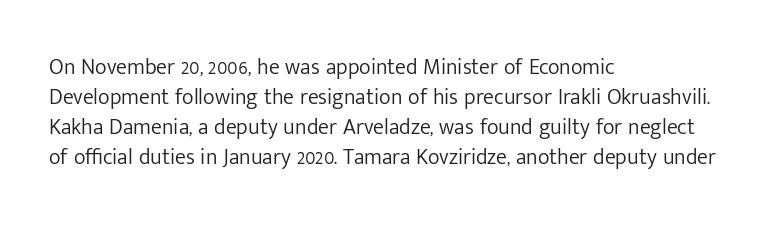
The image shows 22 px text type, upright; set left-aligned, normal line spacing (1.36x), normal letter spacing, not underlined.
